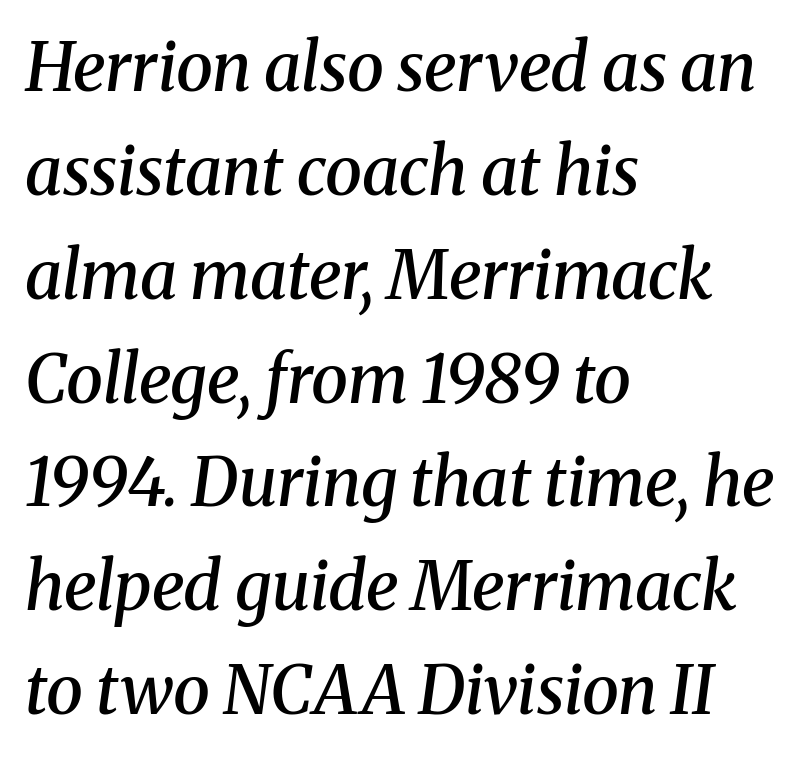
{"serif": "yes", "italic": "yes", "lean": "right", "slant_degrees": 8, "bold": "semi", "weight": "semibold", "width": "normal", "stroke_contrast": "medium", "x_height": "medium", "monospaced": "no", "underline": "no", "align": "left", "line_spacing": "normal", "line_spacing_ratio": 1.55, "letter_spacing": "normal", "letter_spacing_em": 0.0, "glyph_px": 67}
